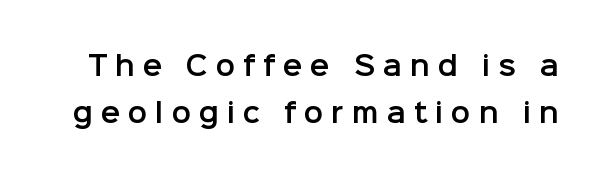
{"italic": "no", "underline": "no", "line_spacing_ratio": 1.82, "letter_spacing": "wide", "letter_spacing_em": 0.3, "glyph_px": 26}
